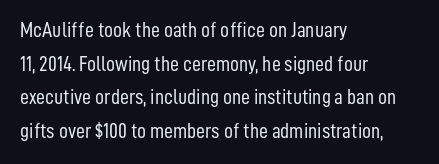
Unbolded letterforms with no extra heft. The letterforms sit shoulder to shoulder at normal distance. Line spacing here is normal. Glance below the letters and you will spot only blank space. Visually the block forms a straight wall on the left and a jagged coastline on the right.
